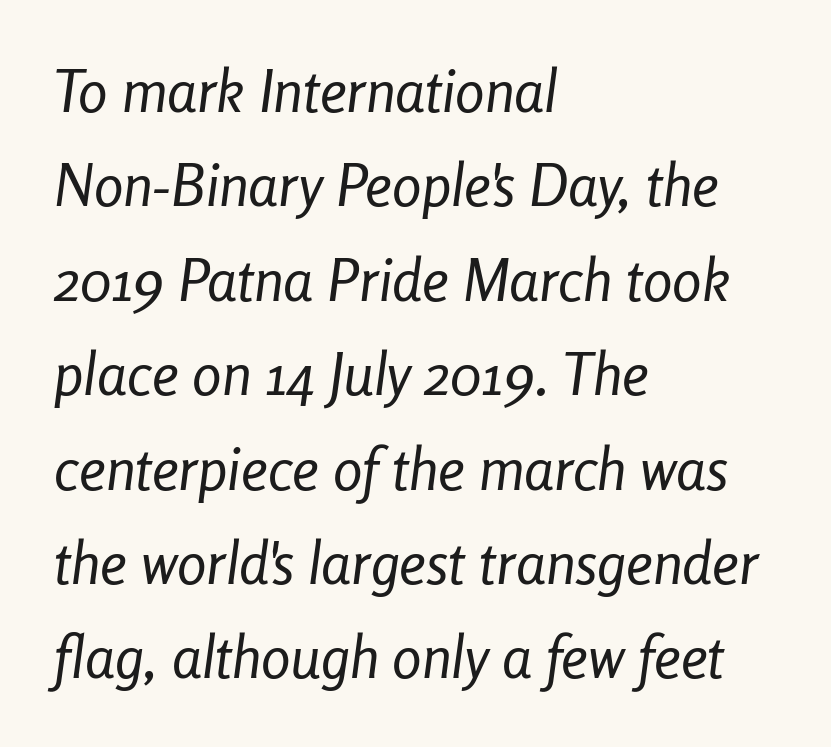
The image shows 59 px regular-weight, condensed type, italic (leaning right); set left-aligned, normal line spacing (1.6x), normal letter spacing, not underlined; low stroke contrast and a medium x-height.
